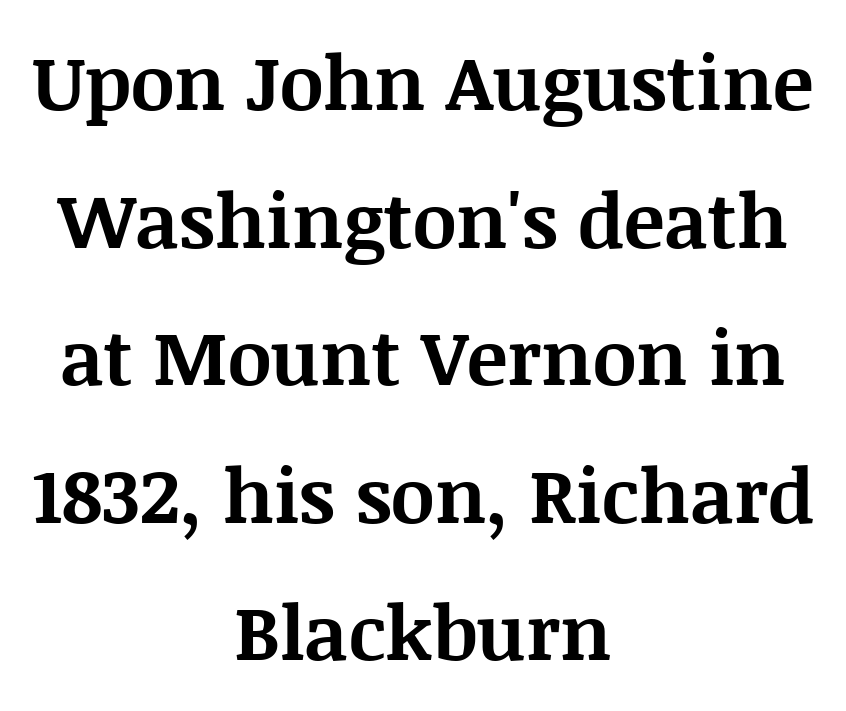
Q: Is the text bold? A: Yes.
Q: Is the text italic (slanted)? A: No, it is upright.
Q: Is the typeface a serif or a sans-serif typeface? A: Serif.
Q: Is the text underlined? A: No.
Q: How is the paragraph aligned? A: Centered.
Q: Is the spacing between letters normal or unusually wide? A: Normal.
Q: Width (condensed, normal, or wide)? A: Normal.
Q: Stroke contrast? A: Medium.
Q: x-height? A: Large.
Q: Monospaced? A: No.
